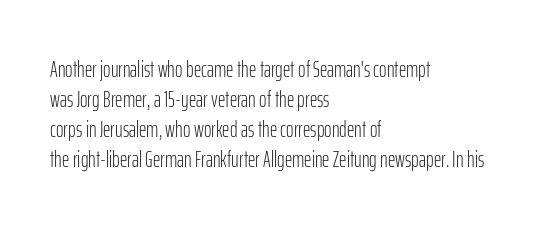
Q: Is the text bold? A: No.
Q: Is the text italic (slanted)? A: No, it is upright.
Q: Is the text underlined? A: No.
Q: How is the paragraph aligned? A: Left-aligned.
Q: Is the spacing between letters normal or unusually wide? A: Normal.
Q: Is the spacing between lines tight, normal or loose? A: Normal.
